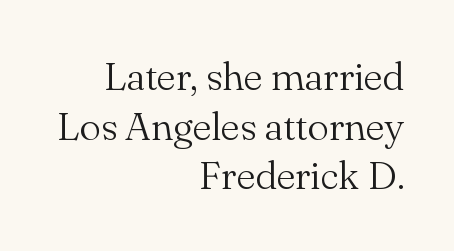
Q: Is the text bold? A: No.
Q: Is the text italic (slanted)? A: No, it is upright.
Q: Is the typeface a serif or a sans-serif typeface? A: Serif.
Q: Is the text underlined? A: No.
Q: How is the paragraph aligned? A: Right-aligned.
Q: Is the spacing between letters normal or unusually wide? A: Normal.
Q: Width (condensed, normal, or wide)? A: Normal.
Q: Stroke contrast? A: Medium.
Q: x-height? A: Small.
Q: Monospaced? A: No.
